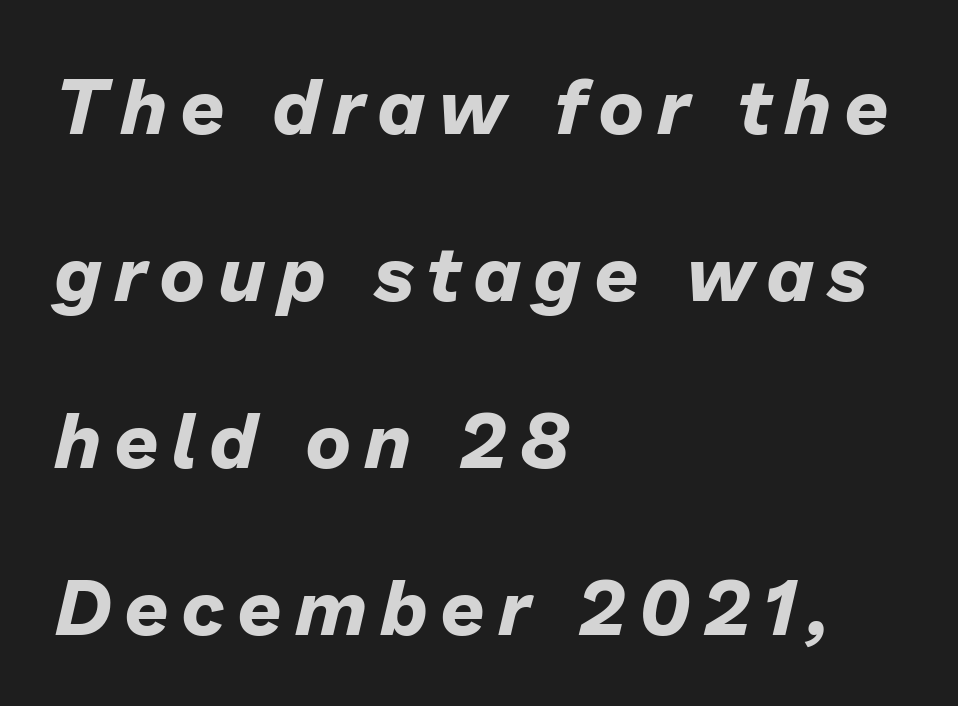
The typesetting leans heavy: a genuine bold. Italic: yes, the glyphs are oblique. The passage shown is typed in a proportional face where columns would drift. The glyphs are unaccompanied by any horizontal stroke below them. This block would shrink considerably if given ordinary leading; it's expanded now.
